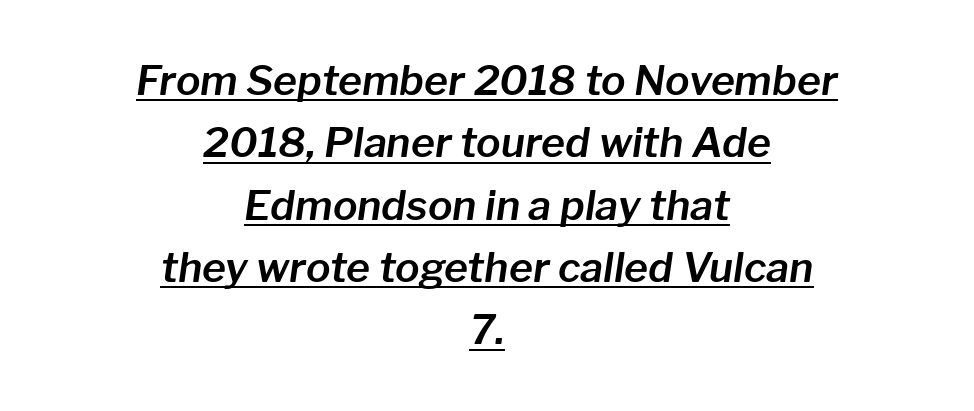
The image shows 41 px text type, italic (leaning right); set centered, normal line spacing (1.52x), normal letter spacing, underlined; low stroke contrast and a medium x-height.
